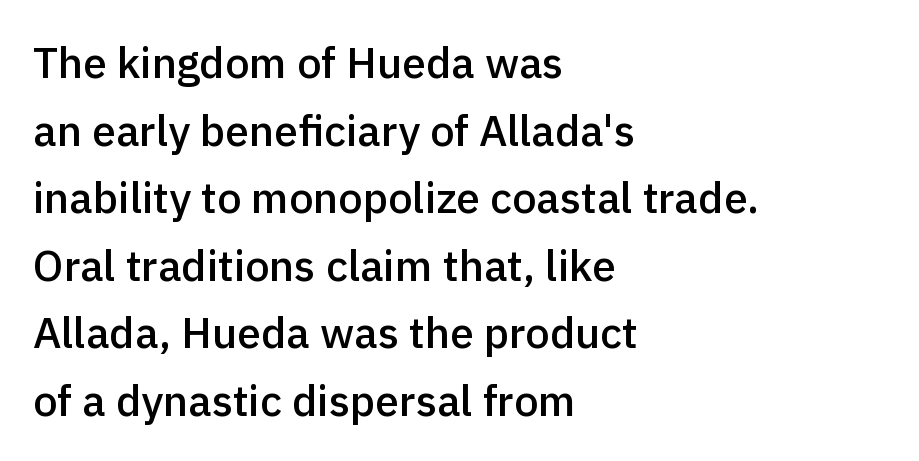
These lines are rendered in a variable-pitch font. In terms of letterform style, serifs are entirely absent. Italic? Not at all — the glyphs are vertical. Tracking value appears to be zero — textbook default spacing. A bit beefed up — I'd call it semibold rather than bold.
